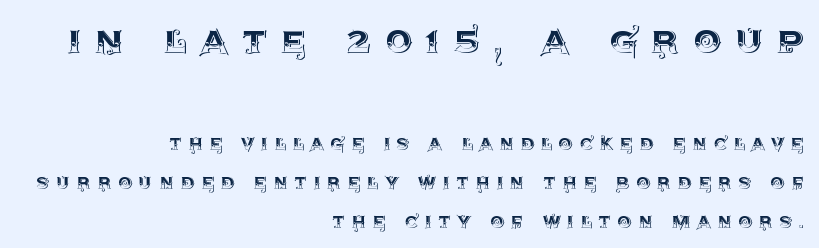
The image shows 45 px text type, upright; set right-aligned, line spacing 1.76x, unusually wide letter spacing (+0.3 em), not underlined; the first (top) block is 2.05x larger; a large x-height.
